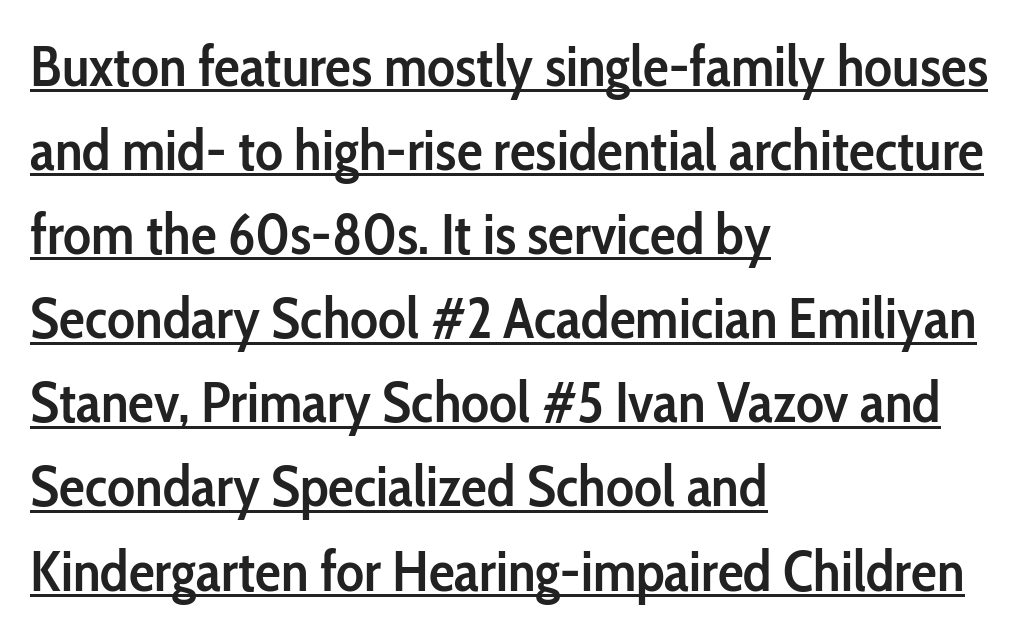
{"serif": "no", "italic": "no", "bold": "semi", "weight": "semibold", "width": "condensed", "stroke_contrast": "low", "x_height": "medium", "monospaced": "no", "underline": "yes", "align": "left", "line_spacing": "normal", "line_spacing_ratio": 1.45, "letter_spacing": "normal", "letter_spacing_em": 0.0, "glyph_px": 58}
